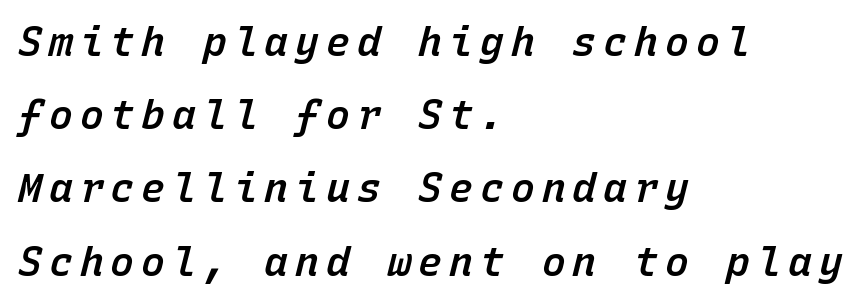
Firm but not heavy-handed strokes: this text is semibold. Quick note: underline off. Every row of glyphs begins at an identical x-position on the left. Style check: oblique. Fixed-width glyphs throughout — classic coding-font behaviour.
